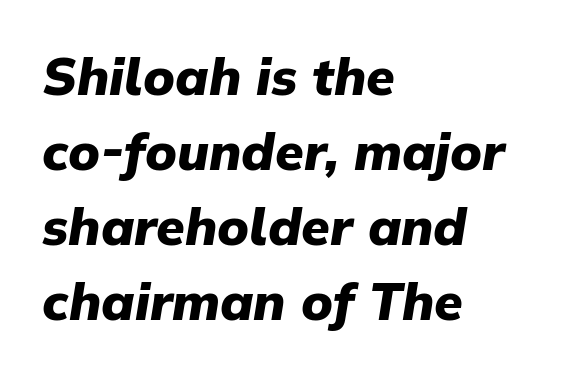
{"italic": "yes", "lean": "right", "slant_degrees": 9, "bold": "yes", "weight": "heavy", "width": "normal", "stroke_contrast": "low", "x_height": "medium", "monospaced": "no", "underline": "no", "align": "left", "line_spacing": "normal", "line_spacing_ratio": 1.44, "letter_spacing": "normal", "letter_spacing_em": 0.0, "glyph_px": 52}
